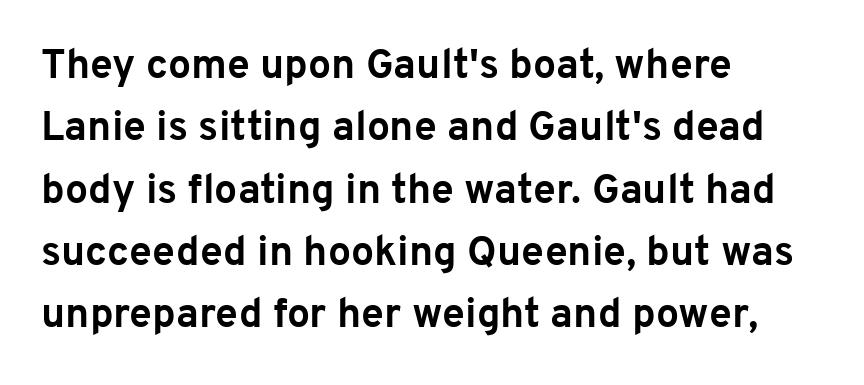
The image shows 41 px bold sans-serif type, upright; set left-aligned, normal line spacing (1.52x), normal letter spacing, not underlined; low stroke contrast and a medium x-height.
